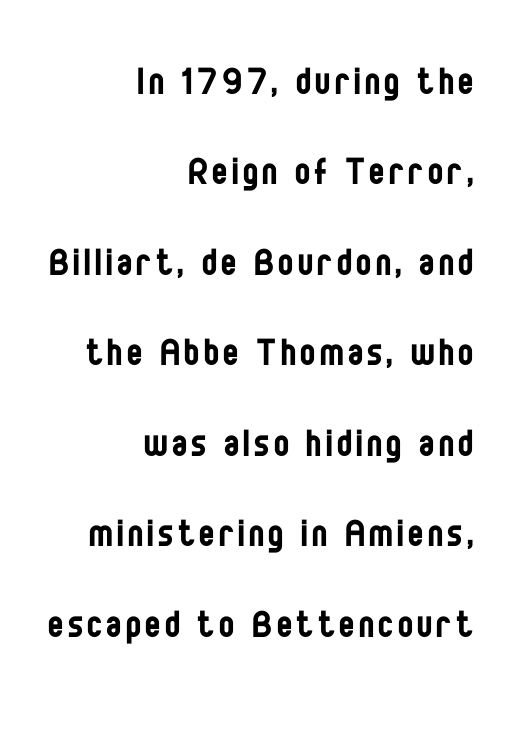
Descender tails drop into unmarked territory. Serifs: no, the terminals of the letterforms are clean. The weight would be labelled regular, book, light, or lighter still. Ordinary non-slanted type is in use. These lines stand farther apart than default settings would place them.
